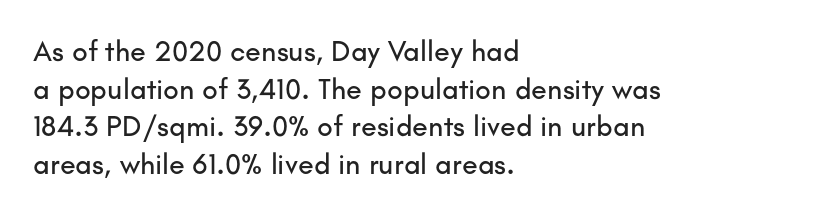
Q: Is the text italic (slanted)? A: No, it is upright.
Q: Is the typeface a serif or a sans-serif typeface? A: Sans-serif.
Q: Is the text underlined? A: No.
Q: How is the paragraph aligned? A: Left-aligned.
Q: Is the spacing between letters normal or unusually wide? A: Normal.
Q: Is the spacing between lines tight, normal or loose? A: Normal.
Q: Width (condensed, normal, or wide)? A: Normal.
Q: Stroke contrast? A: Low.
Q: x-height? A: Small.
Q: Monospaced? A: No.
